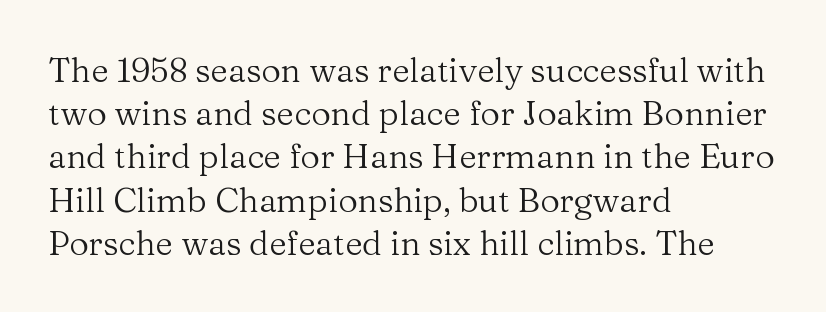
{"serif": "yes", "italic": "no", "bold": "no", "weight": "regular", "width": "normal", "stroke_contrast": "medium", "x_height": "medium", "monospaced": "no", "underline": "no", "align": "left", "line_spacing": "normal", "line_spacing_ratio": 1.27, "letter_spacing": "normal", "letter_spacing_em": 0.0, "glyph_px": 34}
